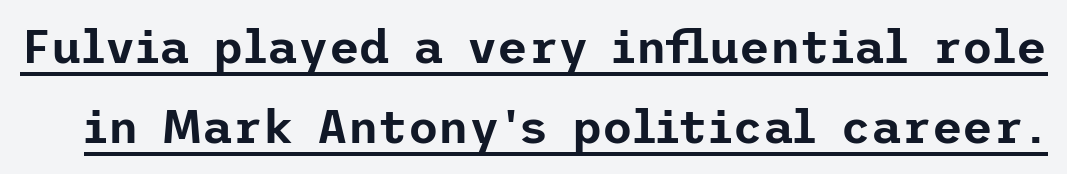
Q: Is the text italic (slanted)? A: No, it is upright.
Q: Is the typeface a serif or a sans-serif typeface? A: Sans-serif.
Q: Is the text underlined? A: Yes.
Q: Is the spacing between letters normal or unusually wide? A: Normal.
Q: Is the spacing between lines tight, normal or loose? A: Normal.
Q: Width (condensed, normal, or wide)? A: Normal.
Q: Stroke contrast? A: Low.
Q: x-height? A: Medium.
